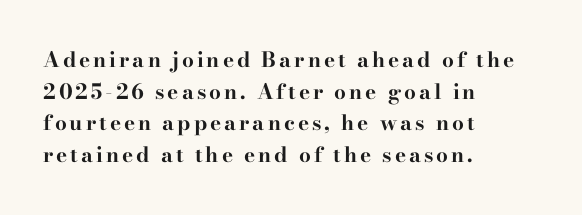
Q: Is the text bold? A: Yes.
Q: Is the text italic (slanted)? A: No, it is upright.
Q: Is the text underlined? A: No.
Q: How is the paragraph aligned? A: Left-aligned.
Q: Is the spacing between lines tight, normal or loose? A: Normal.
